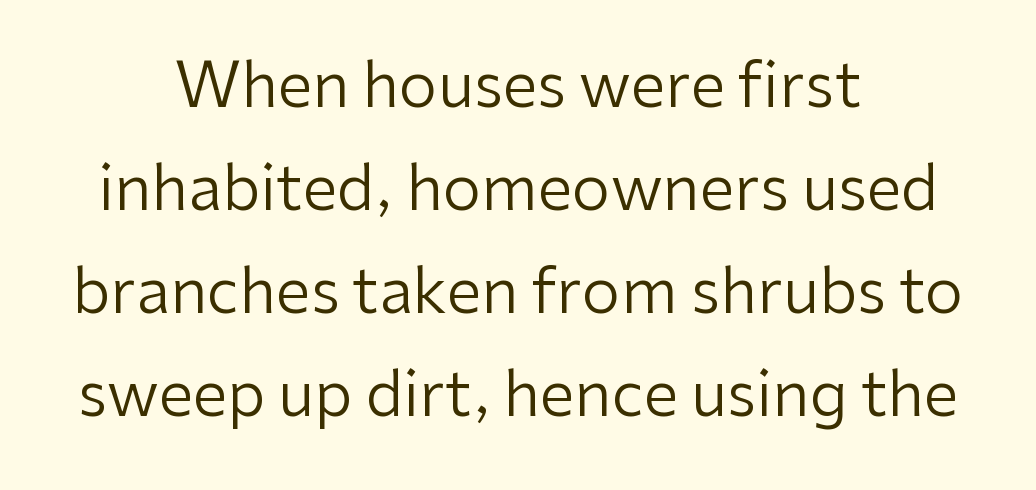
Q: Is the text bold? A: No.
Q: Is the text italic (slanted)? A: No, it is upright.
Q: Is the typeface a serif or a sans-serif typeface? A: Sans-serif.
Q: Is the text underlined? A: No.
Q: How is the paragraph aligned? A: Centered.
Q: Is the spacing between letters normal or unusually wide? A: Normal.
Q: Is the spacing between lines tight, normal or loose? A: Normal.
Q: Width (condensed, normal, or wide)? A: Normal.
Q: Stroke contrast? A: Low.
Q: x-height? A: Medium.
Q: Monospaced? A: No.
